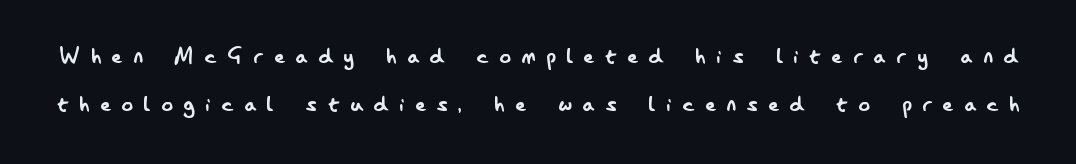
Quick note: underline off. These lines are rendered in a variable-pitch font. The characters are drawn with everyday or finer stroke widths. What kind of face is this? One without serifs — a sans. The letters stand upright; this is a roman face.
